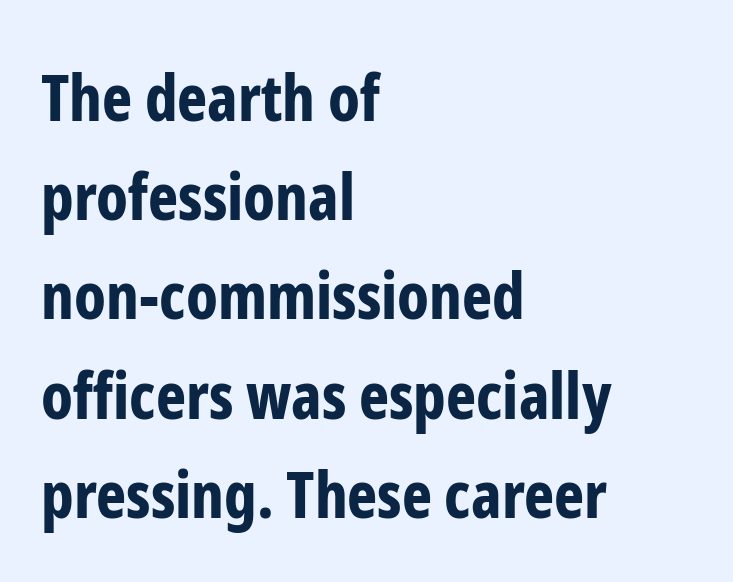
Font category for this specimen: sans-serif. The rag falls on the right side of this text block. Is there any slant? The stems are plumb. Is there much room between lines? A standard amount, neither cramped nor airy.
